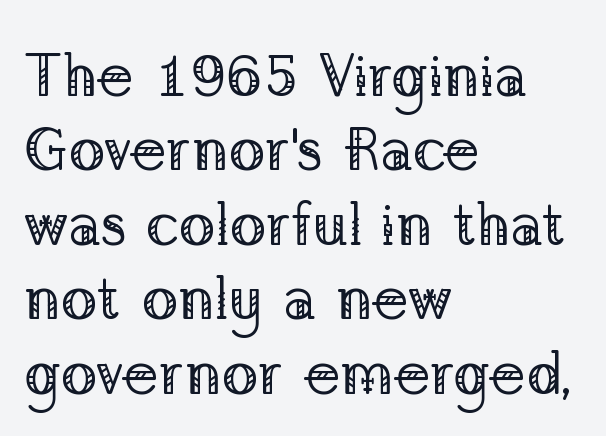
How are the letters spaced? Ordinarily, with no added tracking. Decoration check: the copy has no underline. The strokes are not fattened; the text isn't bold. The passage shown is typed in a proportional face where columns would drift.
